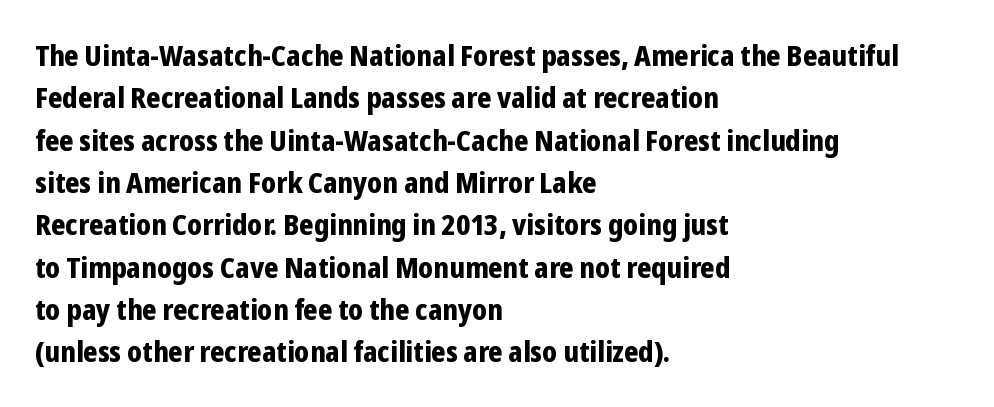
Q: Is the text bold? A: Yes.
Q: Is the text italic (slanted)? A: No, it is upright.
Q: Is the typeface a serif or a sans-serif typeface? A: Sans-serif.
Q: Is the text underlined? A: No.
Q: How is the paragraph aligned? A: Left-aligned.
Q: Is the spacing between letters normal or unusually wide? A: Normal.
Q: Is the spacing between lines tight, normal or loose? A: Normal.
Q: Width (condensed, normal, or wide)? A: Condensed.
Q: Stroke contrast? A: Low.
Q: x-height? A: Medium.
Q: Monospaced? A: No.
